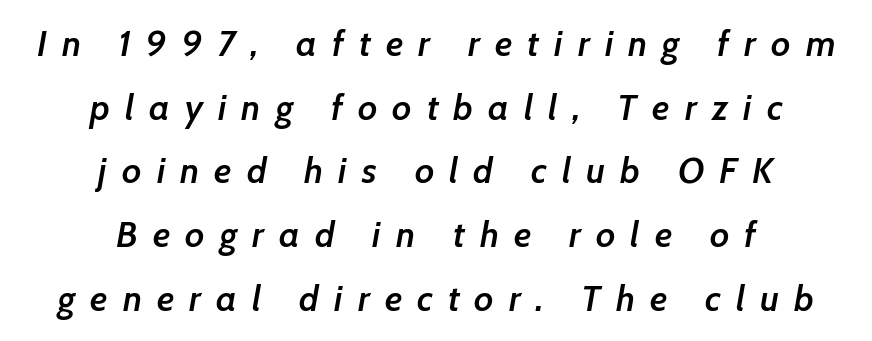
Weight: semibold (demi). Looks like regular typesetting: each glyph gets only the width it needs. Centered paragraph, ragged on both sides. You can tell it's italic because the verticals aren't actually vertical.
